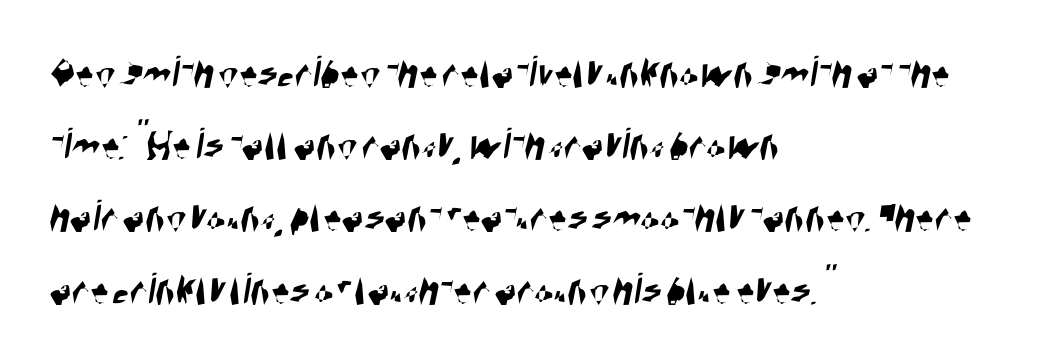
Q: Is the typeface a serif or a sans-serif typeface? A: Sans-serif.
Q: Is the text underlined? A: No.
Q: How is the paragraph aligned? A: Left-aligned.
Q: Is the spacing between letters normal or unusually wide? A: Normal.
Q: Is the spacing between lines tight, normal or loose? A: Normal.
Q: Width (condensed, normal, or wide)? A: Condensed.
Q: Stroke contrast? A: High.
Q: x-height? A: Large.
Q: Monospaced? A: No.
